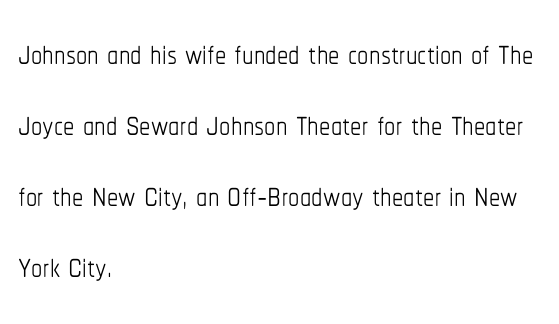
The image shows 45 px thin, condensed type, upright; set left-aligned, normal line spacing (1.58x), normal letter spacing, not underlined; low stroke contrast and a medium x-height.
